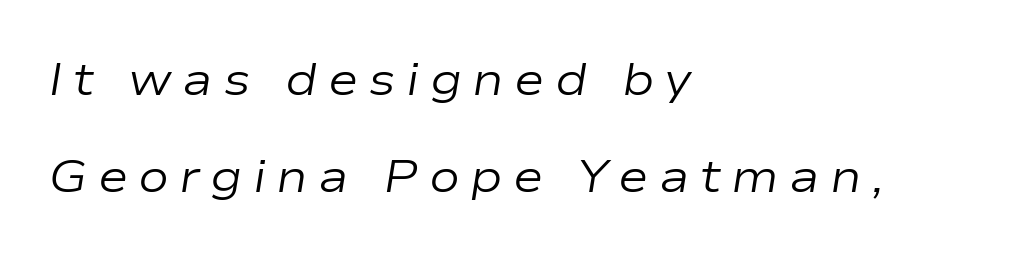
The image shows 46 px regular-weight, wide type, italic (leaning right); set left-aligned, loose line spacing (2.1x), unusually wide letter spacing (+0.22 em), not underlined; low stroke contrast and a medium x-height.
